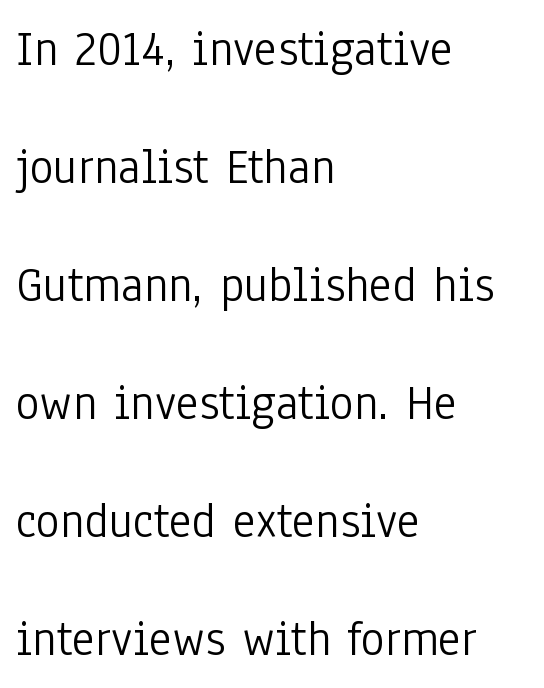
Each line starts at the same left margin while the right side varies. Has an underline been added? It has not. Italic? Not at all — the glyphs are vertical. The leading is generous, giving the passage an open texture. No heavy texture on the line: the type isn't bold. Is this a fixed-width face? No — the glyphs have proportional, varying widths.
